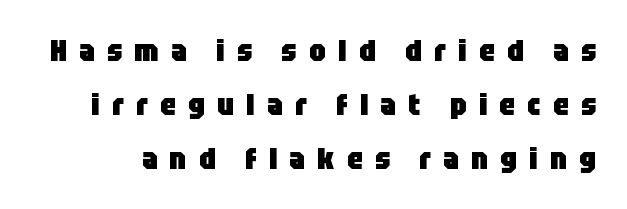
Q: Is the text bold? A: Yes.
Q: Is the text italic (slanted)? A: No, it is upright.
Q: Is the typeface a serif or a sans-serif typeface? A: Sans-serif.
Q: Is the text underlined? A: No.
Q: Is the spacing between letters normal or unusually wide? A: Unusually wide.
Q: Width (condensed, normal, or wide)? A: Condensed.
Q: Stroke contrast? A: Low.
Q: x-height? A: Large.
Q: Monospaced? A: No.
